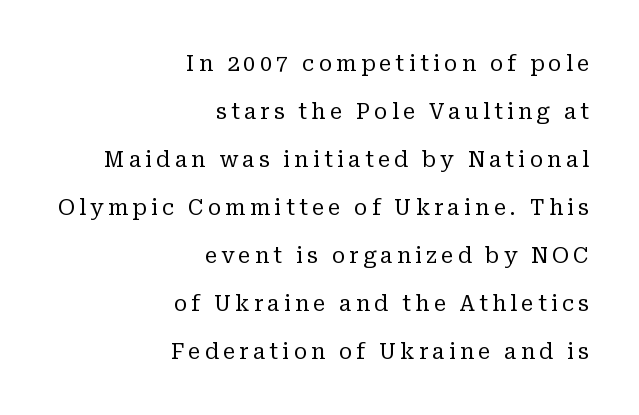
Q: Is the text bold? A: No.
Q: Is the text italic (slanted)? A: No, it is upright.
Q: Is the text underlined? A: No.
Q: How is the paragraph aligned? A: Right-aligned.
Q: Is the spacing between lines tight, normal or loose? A: Loose.
